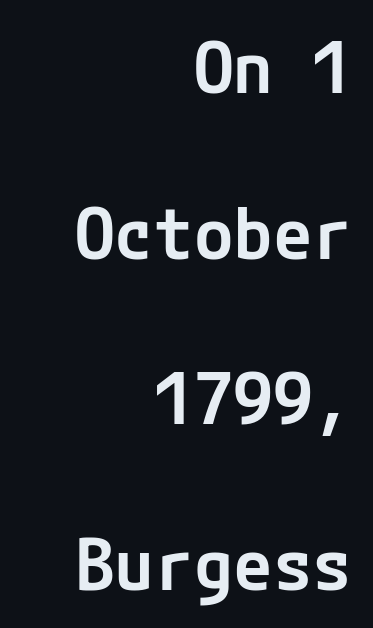
Q: Is the text bold? A: Semi-bold.
Q: Is the text italic (slanted)? A: No, it is upright.
Q: Is the typeface a serif or a sans-serif typeface? A: Sans-serif.
Q: Is the text underlined? A: No.
Q: How is the paragraph aligned? A: Right-aligned.
Q: Is the spacing between letters normal or unusually wide? A: Normal.
Q: Is the spacing between lines tight, normal or loose? A: Loose.
Q: Width (condensed, normal, or wide)? A: Normal.
Q: Stroke contrast? A: Low.
Q: x-height? A: Medium.
